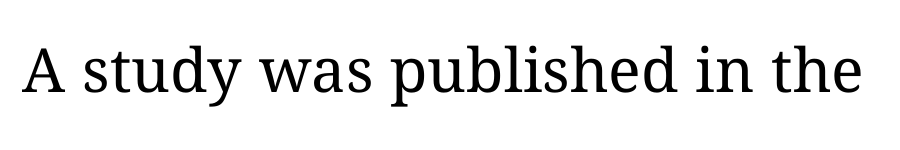
Check under the words: just untouched page. The axis of the letterforms is exactly vertical. A typesetter would call this proportional, since set widths differ per character. Between one letter and the next there's only the usual sliver of space. Each stroke keeps to a modest, everyday thickness or less.
